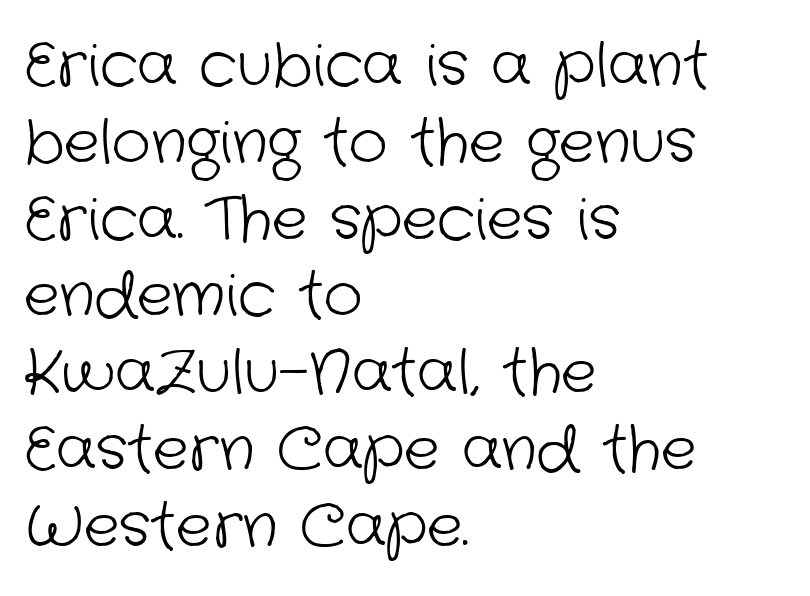
{"serif": "no", "bold": "no", "weight": "light", "width": "normal", "stroke_contrast": "low", "x_height": "medium", "monospaced": "no", "underline": "no", "align": "left", "line_spacing": "normal", "line_spacing_ratio": 1.28, "letter_spacing": "normal", "letter_spacing_em": 0.0, "glyph_px": 60}
